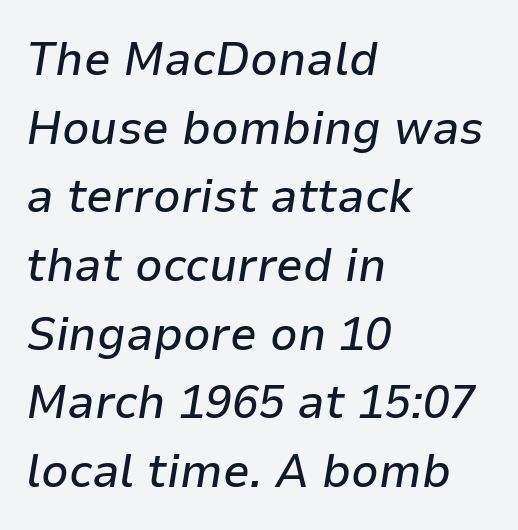
{"italic": "yes", "lean": "right", "slant_degrees": 9, "width": "normal", "stroke_contrast": "low", "x_height": "medium", "monospaced": "no", "underline": "no", "align": "left", "line_spacing": "normal", "line_spacing_ratio": 1.43, "letter_spacing": "normal", "letter_spacing_em": 0.0, "glyph_px": 48}
